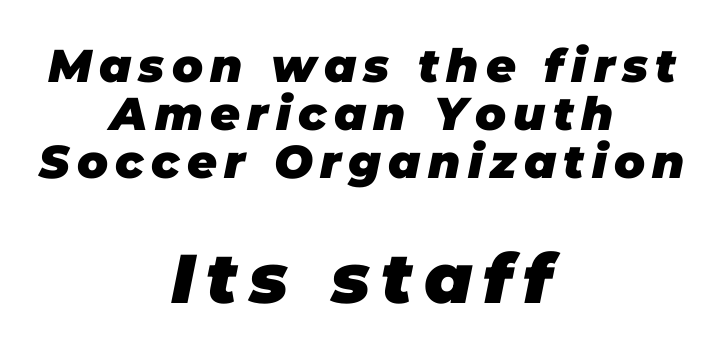
{"italic": "yes", "lean": "right", "slant_degrees": 11, "bold": "yes", "weight": "heavy", "width": "normal", "stroke_contrast": "low", "x_height": "large", "monospaced": "no", "underline": "no", "align": "center", "line_spacing": "tight", "line_spacing_ratio": 1.04, "larger_block": "second", "size_ratio": 1.5, "glyph_px": 69}
